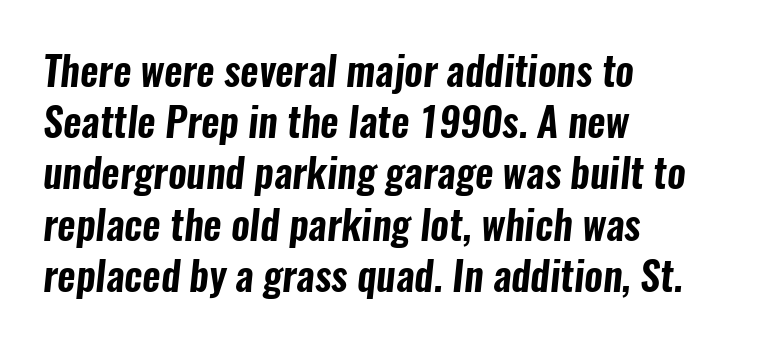
Regular leading. Does the type have serifs? No, each stem ends abruptly. This rendering leaves character spacing at its baseline value. The baseline area is clear.
